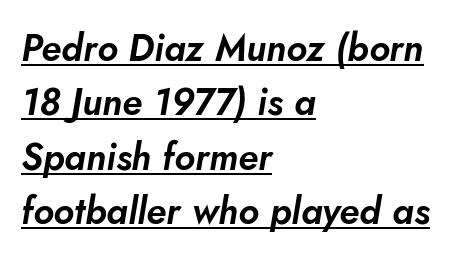
{"italic": "yes", "lean": "right", "slant_degrees": 5, "width": "normal", "stroke_contrast": "low", "x_height": "small", "monospaced": "no", "underline": "yes", "align": "left", "line_spacing": "normal", "line_spacing_ratio": 1.47, "letter_spacing": "normal", "letter_spacing_em": 0.0, "glyph_px": 37}
